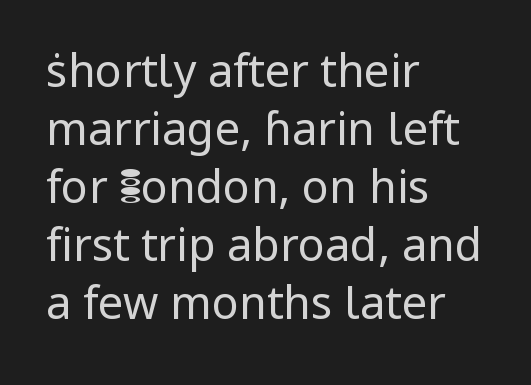
Q: Is the text bold? A: No.
Q: Is the text italic (slanted)? A: No, it is upright.
Q: Is the typeface a serif or a sans-serif typeface? A: Sans-serif.
Q: Is the text underlined? A: No.
Q: How is the paragraph aligned? A: Left-aligned.
Q: Is the spacing between letters normal or unusually wide? A: Normal.
Q: Is the spacing between lines tight, normal or loose? A: Normal.
Q: Width (condensed, normal, or wide)? A: Normal.
Q: Stroke contrast? A: Low.
Q: x-height? A: Medium.
Q: Monospaced? A: No.
